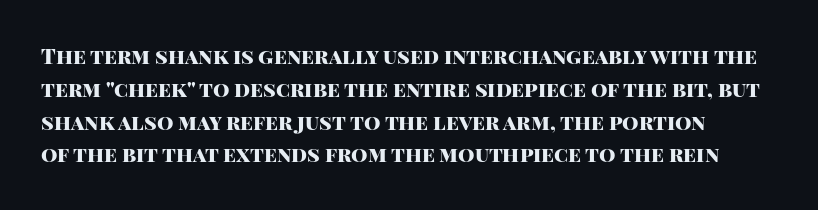
The image shows 21 px bold type, upright; set normal line spacing (1.56x), normal letter spacing, not underlined.
